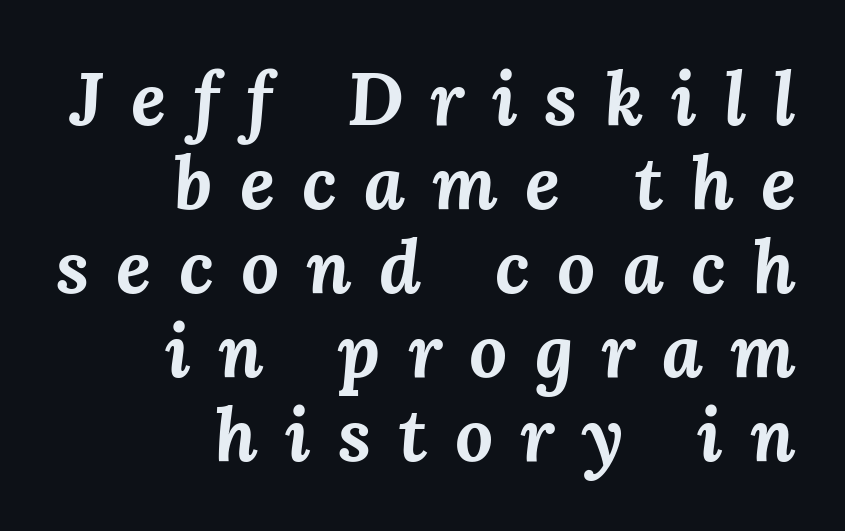
Q: Is the text bold? A: Yes.
Q: Is the text italic (slanted)? A: Yes, it leans right by about 3 degrees.
Q: Is the text underlined? A: No.
Q: How is the paragraph aligned? A: Right-aligned.
Q: Is the spacing between letters normal or unusually wide? A: Unusually wide.
Q: Is the spacing between lines tight, normal or loose? A: Tight.
Q: Width (condensed, normal, or wide)? A: Normal.
Q: Stroke contrast? A: Medium.
Q: x-height? A: Medium.
Q: Monospaced? A: No.
